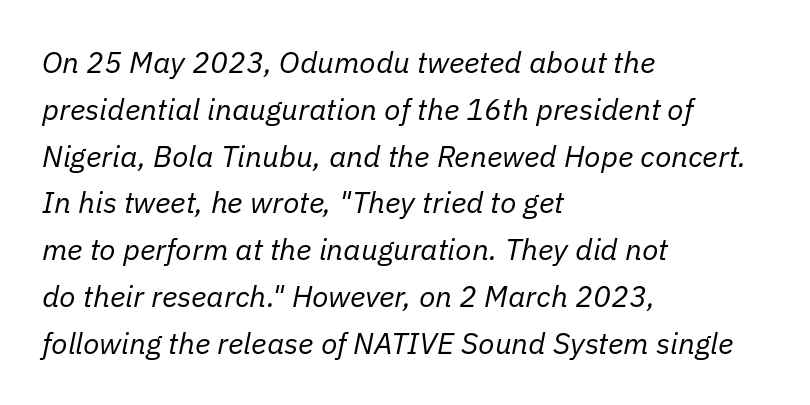
Q: Is the text bold? A: No.
Q: Is the text italic (slanted)? A: Yes, it leans right by about 11 degrees.
Q: Is the text underlined? A: No.
Q: How is the paragraph aligned? A: Left-aligned.
Q: Is the spacing between letters normal or unusually wide? A: Normal.
Q: Is the spacing between lines tight, normal or loose? A: Normal.
Q: Width (condensed, normal, or wide)? A: Normal.
Q: Stroke contrast? A: Low.
Q: x-height? A: Medium.
Q: Monospaced? A: No.
